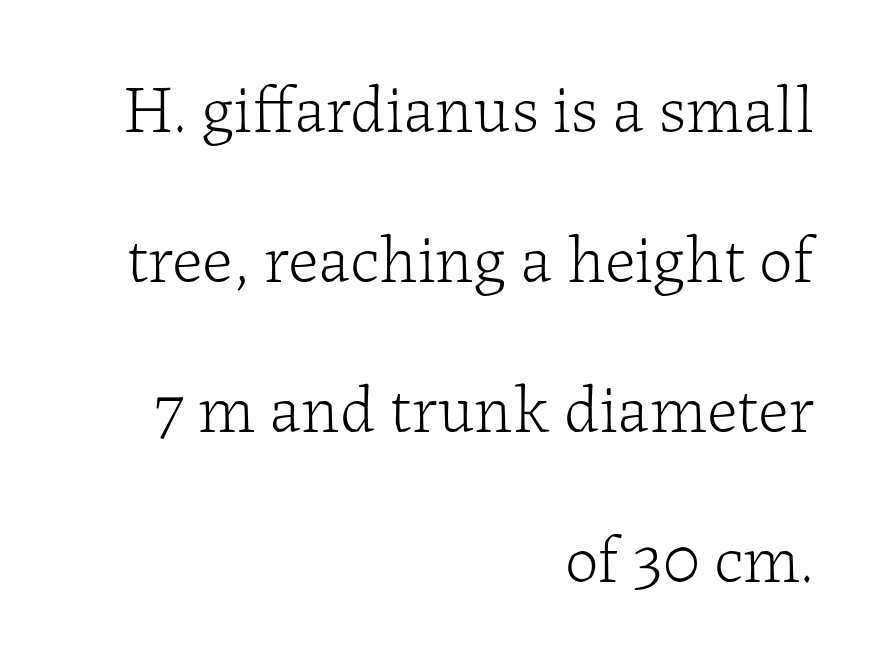
{"serif": "yes", "italic": "no", "bold": "no", "weight": "light", "width": "normal", "stroke_contrast": "low", "x_height": "medium", "monospaced": "no", "underline": "no", "align": "right", "line_spacing": "loose", "line_spacing_ratio": 2.24, "letter_spacing": "normal", "letter_spacing_em": 0.0, "glyph_px": 67}
